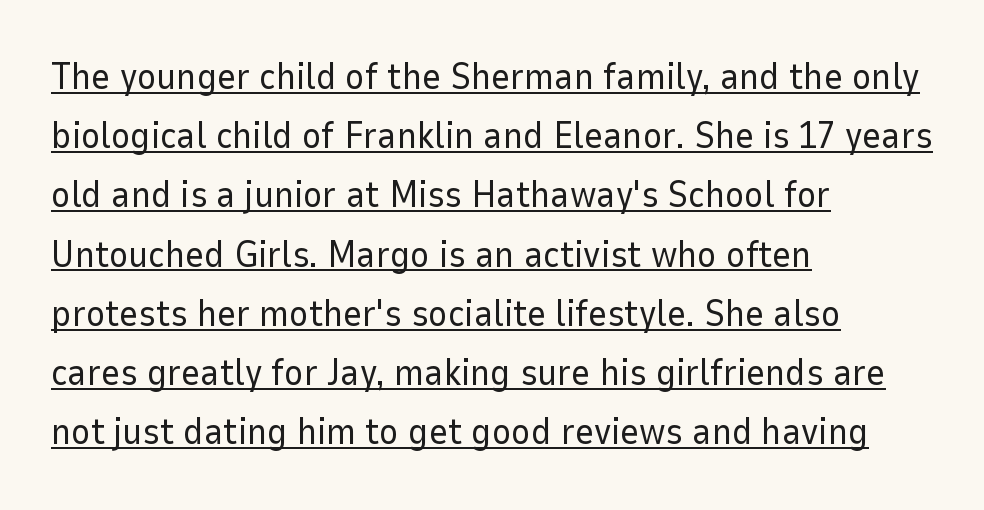
Is the stroke heavy? The answer is a plain regular-or-lighter. You could not count columns in this text — the font is proportionally spaced. Beneath each row of characters lies a ruled line. Rows of type keep a routine distance in the vertical direction. A typesetter would mark this as roman, not italic.
